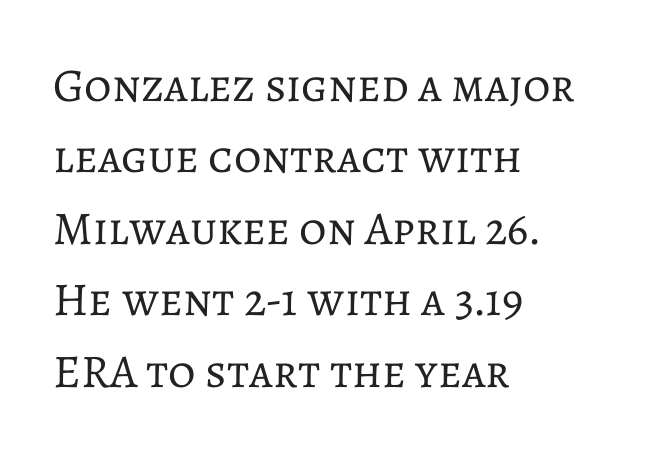
No chunkiness to these letters — they're not bold. Baseline-to-baseline distance is the conventional proportion of letter height. This is roman type, the default non-slanted kind. Tracking here is standard; glyphs follow each other at the usual distance. The words here are not underlined. The face used here is proportionally spaced, like ordinary book or web type.
